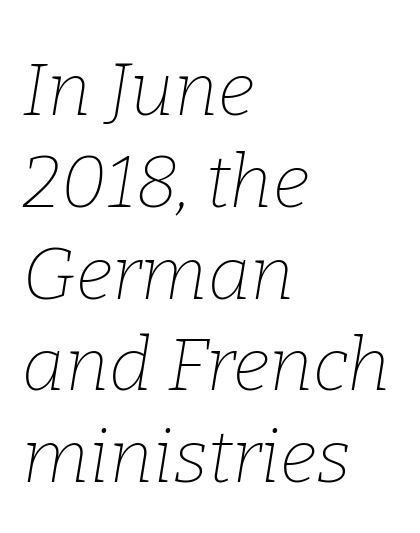
Q: Is the text bold? A: No.
Q: Is the text italic (slanted)? A: Yes, it leans right by about 9 degrees.
Q: Is the typeface a serif or a sans-serif typeface? A: Serif.
Q: Is the text underlined? A: No.
Q: How is the paragraph aligned? A: Left-aligned.
Q: Is the spacing between letters normal or unusually wide? A: Normal.
Q: Width (condensed, normal, or wide)? A: Normal.
Q: Stroke contrast? A: Low.
Q: x-height? A: Medium.
Q: Monospaced? A: No.
